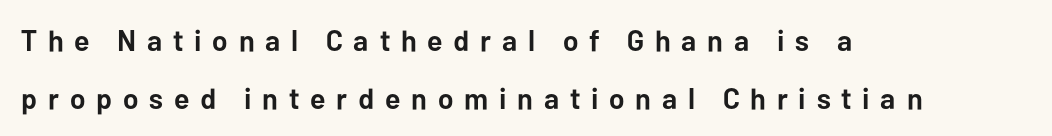
{"serif": "no", "italic": "no", "bold": "yes", "weight": "semibold", "width": "normal", "stroke_contrast": "low", "x_height": "medium", "monospaced": "no", "underline": "no", "align": "left", "line_spacing": "loose", "line_spacing_ratio": 1.92, "letter_spacing": "wide", "letter_spacing_em": 0.36, "glyph_px": 30}
